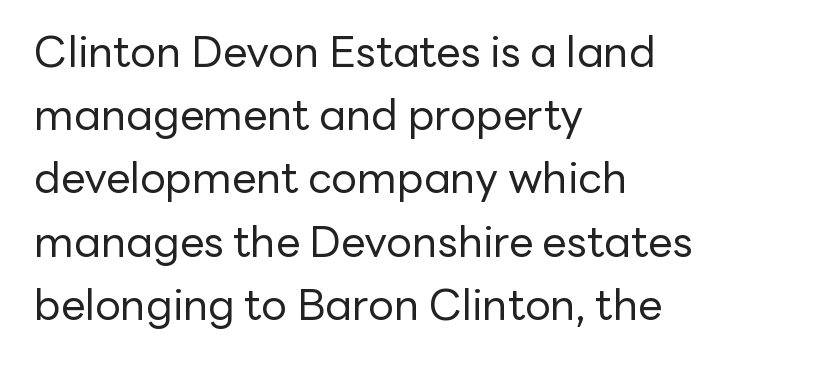
The image shows 43 px regular-weight sans-serif type, upright; set left-aligned, normal line spacing (1.47x), normal letter spacing, not underlined; low stroke contrast and a medium x-height.
